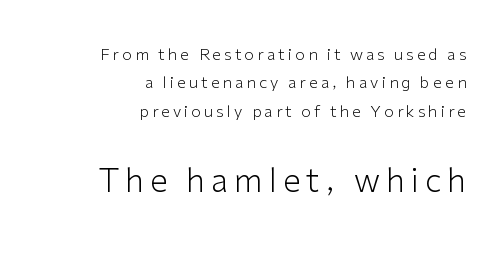
{"serif": "no", "italic": "no", "bold": "no", "weight": "light", "width": "normal", "stroke_contrast": "low", "x_height": "medium", "monospaced": "no", "underline": "no", "align": "right", "line_spacing_ratio": 1.78, "larger_block": "second", "size_ratio": 2.0, "glyph_px": 32}
